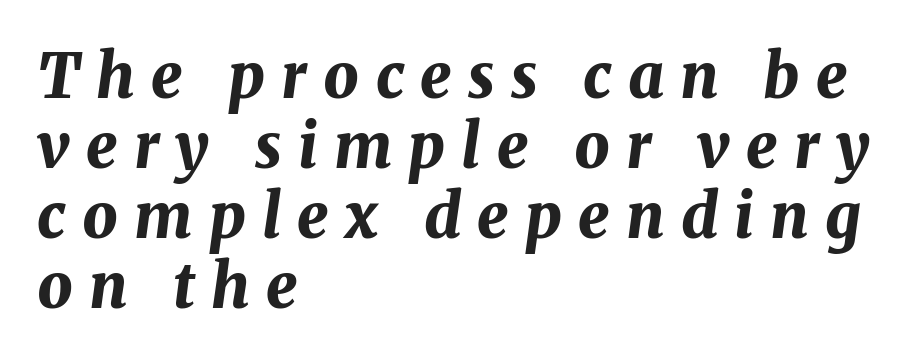
This rendering features lettering with no underline. The face used here has a pronounced slope to its letters. The passage shown stacks its lines with hardly any gap. You could not count columns in this text — the font is proportionally spaced. This sample uses expanded letter spacing, leaving extra air between glyphs.
